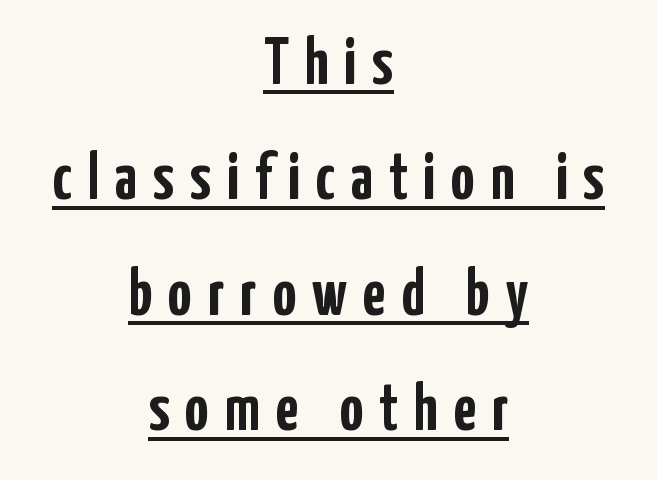
The image shows 66 px semibold, condensed sans-serif type, upright; set centered, line spacing 1.75x, unusually wide letter spacing (+0.24 em), underlined; low stroke contrast and a medium x-height.
